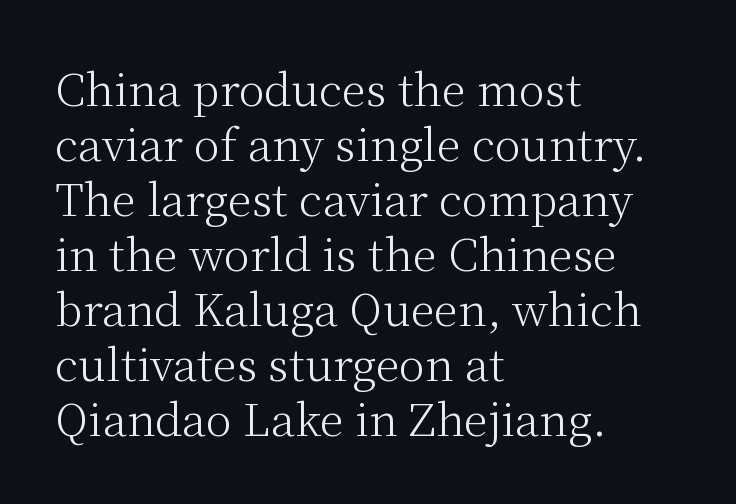
Q: Is the text bold? A: No.
Q: Is the text italic (slanted)? A: No, it is upright.
Q: Is the typeface a serif or a sans-serif typeface? A: Serif.
Q: Is the text underlined? A: No.
Q: How is the paragraph aligned? A: Left-aligned.
Q: Is the spacing between letters normal or unusually wide? A: Normal.
Q: Is the spacing between lines tight, normal or loose? A: Normal.
Q: Width (condensed, normal, or wide)? A: Normal.
Q: Stroke contrast? A: Medium.
Q: x-height? A: Medium.
Q: Monospaced? A: No.
